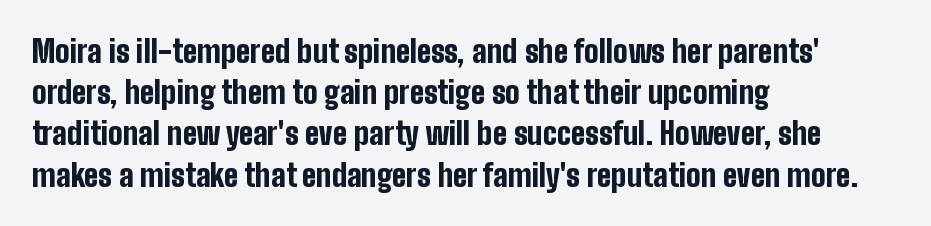
The image shows 31 px bold, condensed sans-serif type, upright; set left-aligned, normal line spacing (1.33x), normal letter spacing, not underlined; low stroke contrast and a medium x-height.
